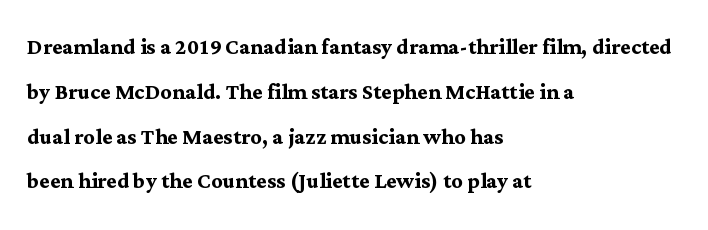
Q: Is the text bold? A: Yes.
Q: Is the text italic (slanted)? A: No, it is upright.
Q: Is the typeface a serif or a sans-serif typeface? A: Serif.
Q: Is the text underlined? A: No.
Q: How is the paragraph aligned? A: Left-aligned.
Q: Is the spacing between letters normal or unusually wide? A: Normal.
Q: Is the spacing between lines tight, normal or loose? A: Normal.
Q: Width (condensed, normal, or wide)? A: Normal.
Q: Stroke contrast? A: Medium.
Q: x-height? A: Medium.
Q: Monospaced? A: No.
